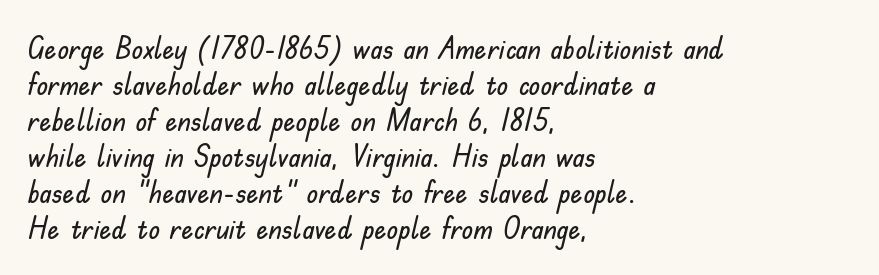
If you drew a ruler down the left edge, every line would touch it. The tracking reads as untouched default to a designer's eye. The face used here is proportionally spaced, like ordinary book or web type. Honestly, there is no underline to notice here at all.
